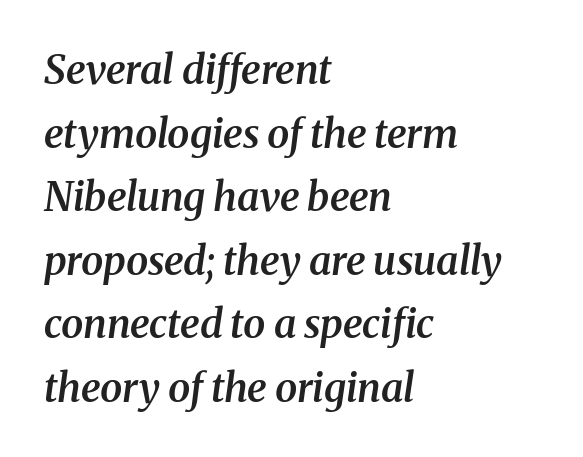
{"serif": "yes", "italic": "yes", "lean": "right", "slant_degrees": 8, "bold": "semi", "weight": "semibold", "width": "normal", "stroke_contrast": "medium", "x_height": "medium", "monospaced": "no", "underline": "no", "align": "left", "line_spacing": "normal", "line_spacing_ratio": 1.59, "letter_spacing": "normal", "letter_spacing_em": 0.0, "glyph_px": 40}
